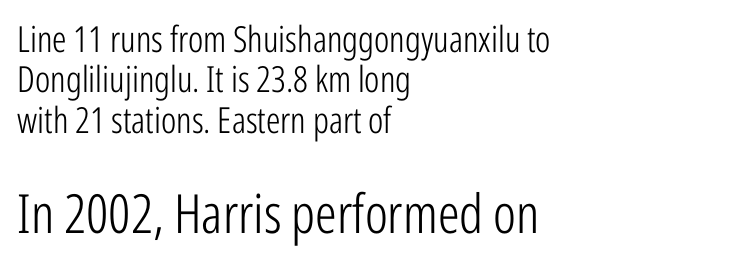
{"serif": "no", "italic": "no", "bold": "no", "weight": "light", "width": "condensed", "stroke_contrast": "low", "x_height": "medium", "monospaced": "no", "underline": "no", "align": "left", "line_spacing": "tight", "line_spacing_ratio": 1.12, "letter_spacing": "normal", "letter_spacing_em": 0.0, "larger_block": "second", "size_ratio": 1.5, "glyph_px": 54}
